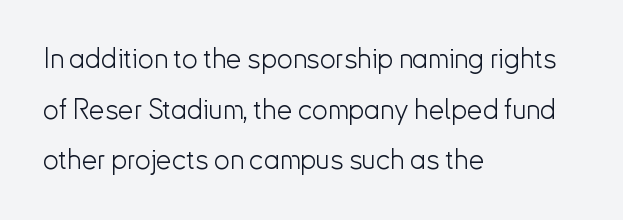
{"serif": "no", "italic": "no", "bold": "no", "weight": "light", "width": "normal", "stroke_contrast": "low", "x_height": "small", "monospaced": "no", "underline": "no", "align": "left", "line_spacing_ratio": 1.81, "letter_spacing": "normal", "letter_spacing_em": 0.0, "glyph_px": 28}
